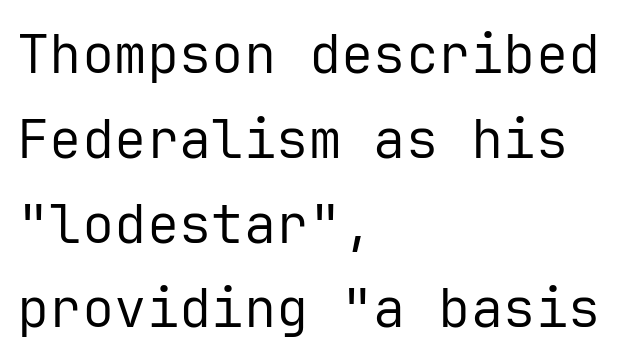
{"serif": "no", "italic": "no", "bold": "no", "weight": "regular", "width": "normal", "stroke_contrast": "low", "x_height": "medium", "monospaced": "yes", "underline": "no", "align": "left", "line_spacing": "normal", "line_spacing_ratio": 1.57, "letter_spacing": "normal", "letter_spacing_em": 0.0, "glyph_px": 54}
